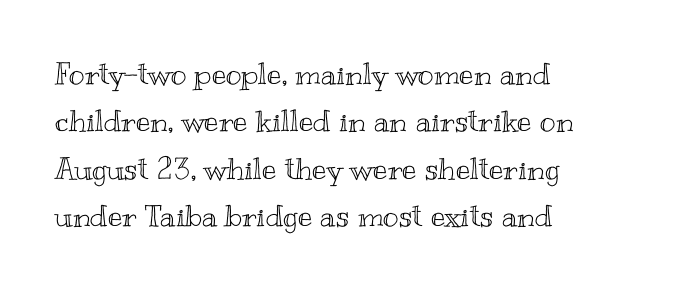
The image shows 30 px wide type, upright; set left-aligned, normal line spacing (1.58x), normal letter spacing, not underlined; a small x-height.
